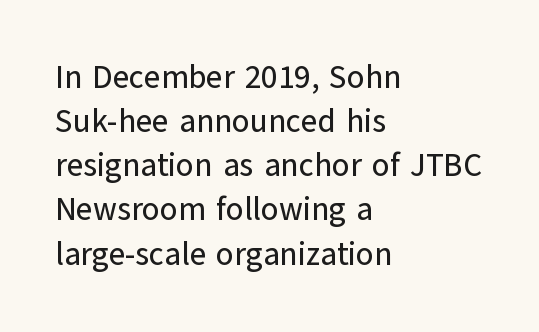
The image shows 32 px sans-serif type, upright; set left-aligned, normal line spacing (1.38x), normal letter spacing, not underlined; low stroke contrast and a medium x-height.
